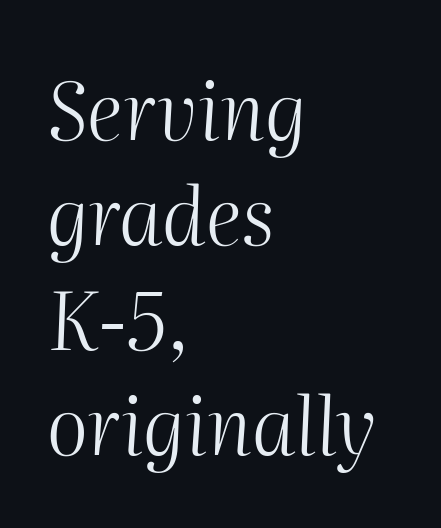
Q: Is the text bold? A: No.
Q: Is the text italic (slanted)? A: Yes, it leans right by about 2 degrees.
Q: Is the text underlined? A: No.
Q: How is the paragraph aligned? A: Left-aligned.
Q: Is the spacing between letters normal or unusually wide? A: Normal.
Q: Is the spacing between lines tight, normal or loose? A: Normal.
Q: Width (condensed, normal, or wide)? A: Normal.
Q: Stroke contrast? A: Medium.
Q: x-height? A: Medium.
Q: Monospaced? A: No.
